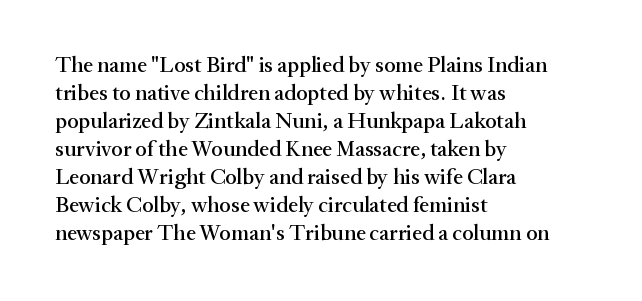
In terms of leading, this rendering sits right in the middle. Do the letters lean? They stand straight. These lines stack with their left ends in a neat column. The zone under the glyphs is completely vacant. The letters sit at their default tracking, neither squeezed nor spread.
